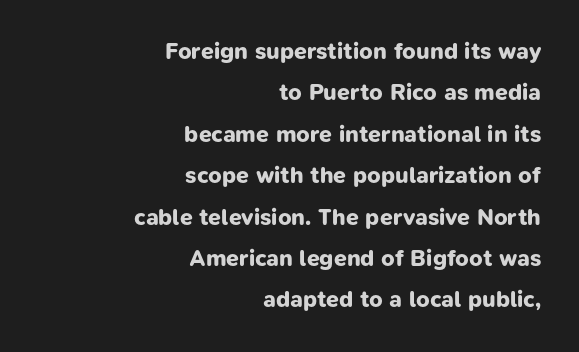
The image shows 23 px bold type; set right-aligned, line spacing 1.8x, normal letter spacing, not underlined.
